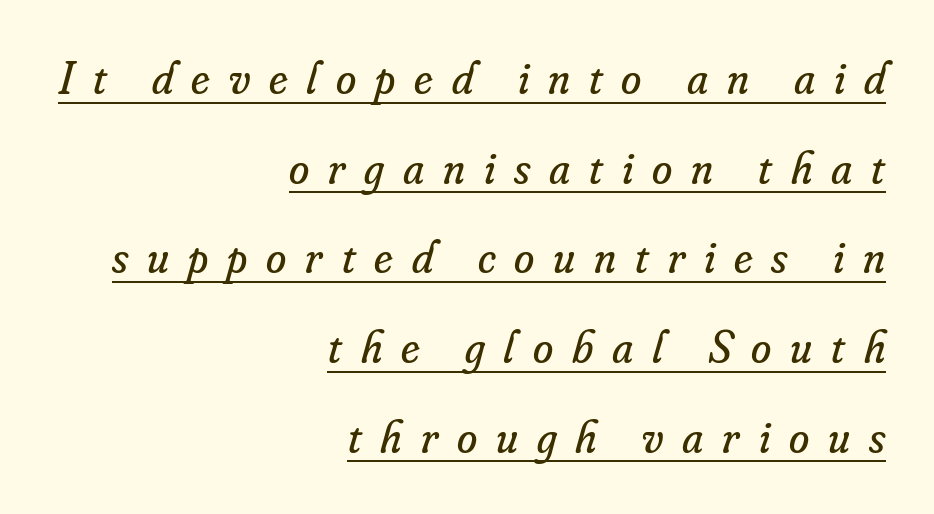
The horizontal fit of the characters is loose and conspicuously gappy. Here the designer chose a conventional face with non-uniform glyph widths. Whoever set this chose breathing room over compactness in the vertical rhythm. A light-to-regular cut is what we see here.
